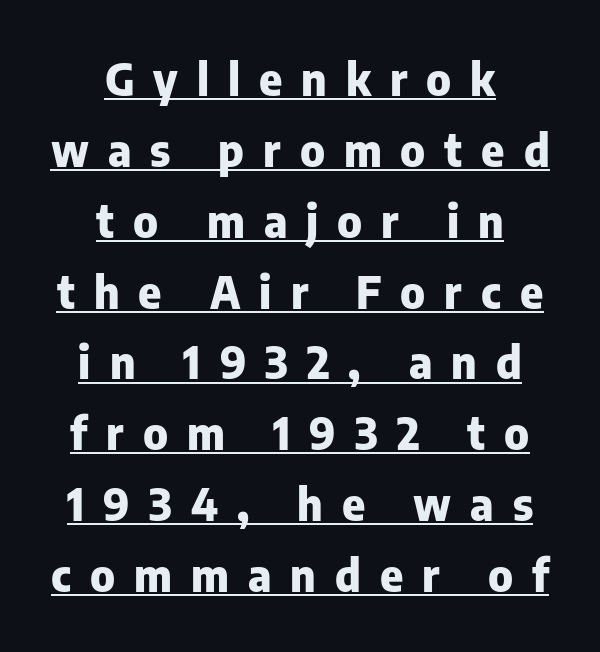
Each letter's strokes conclude bluntly, with no projecting serifs. Rendered with straight, roman letterforms. Proportional: the letters do not fall into vertical columns. In terms of letterspacing, this is a distinctly airy, spread setting. You can see a thin bar hugging the bottom of the glyphs. Layout note: lines centered.
